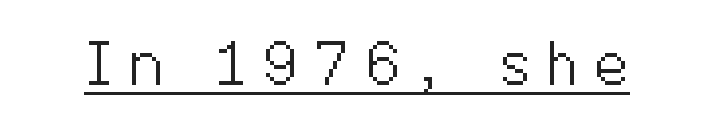
Q: Is the text bold? A: No.
Q: Is the text italic (slanted)? A: No, it is upright.
Q: Is the typeface a serif or a sans-serif typeface? A: Sans-serif.
Q: Is the text underlined? A: Yes.
Q: Is the spacing between letters normal or unusually wide? A: Unusually wide.
Q: Width (condensed, normal, or wide)? A: Normal.
Q: Stroke contrast? A: Medium.
Q: x-height? A: Medium.
Q: Monospaced? A: No.
